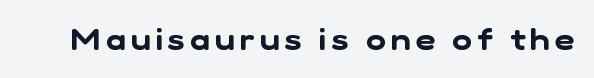
The foot of each line stays bare and open. Check where the strokes stop: nothing finishes them off — pure sans. You could not count columns in this text — the font is proportionally spaced.
